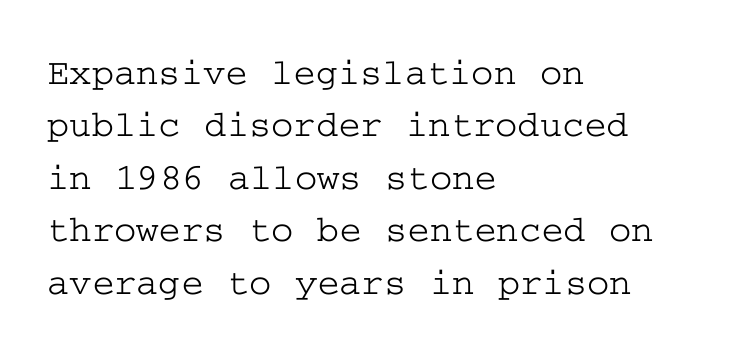
Q: Is the text italic (slanted)? A: No, it is upright.
Q: Is the typeface a serif or a sans-serif typeface? A: Serif.
Q: Is the text underlined? A: No.
Q: How is the paragraph aligned? A: Left-aligned.
Q: Is the spacing between letters normal or unusually wide? A: Normal.
Q: Is the spacing between lines tight, normal or loose? A: Normal.
Q: Width (condensed, normal, or wide)? A: Wide.
Q: Stroke contrast? A: Low.
Q: x-height? A: Medium.
